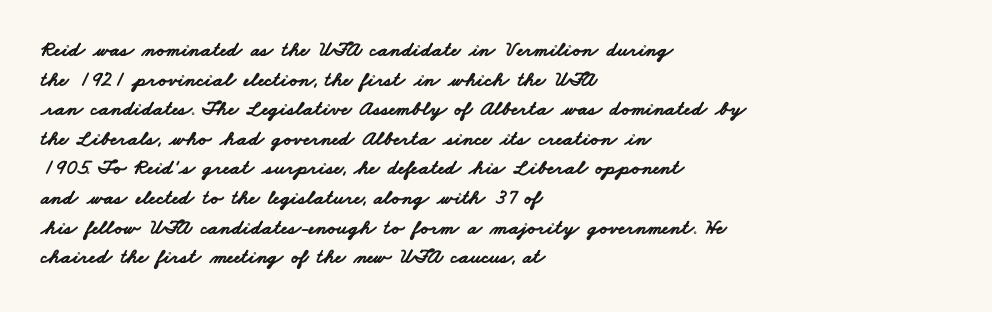
Q: Is the text bold? A: Yes.
Q: Is the text underlined? A: No.
Q: How is the paragraph aligned? A: Left-aligned.
Q: Is the spacing between letters normal or unusually wide? A: Normal.
Q: Is the spacing between lines tight, normal or loose? A: Normal.
